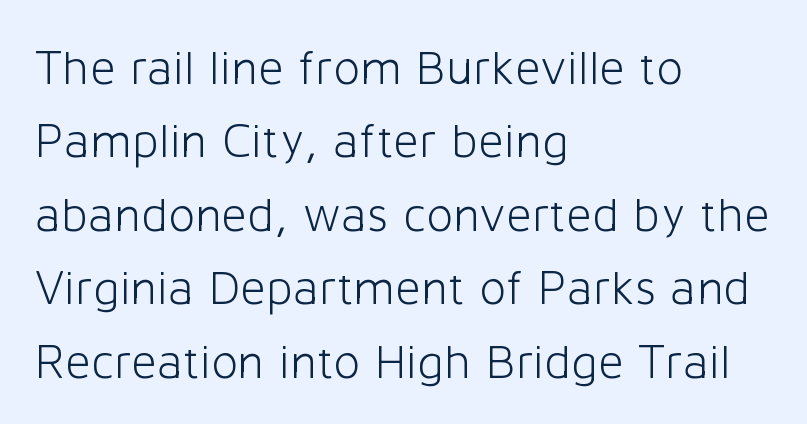
{"serif": "no", "italic": "no", "bold": "no", "weight": "light", "width": "normal", "stroke_contrast": "low", "x_height": "medium", "monospaced": "no", "underline": "no", "align": "left", "line_spacing": "normal", "line_spacing_ratio": 1.47, "letter_spacing": "normal", "letter_spacing_em": 0.0, "glyph_px": 50}
